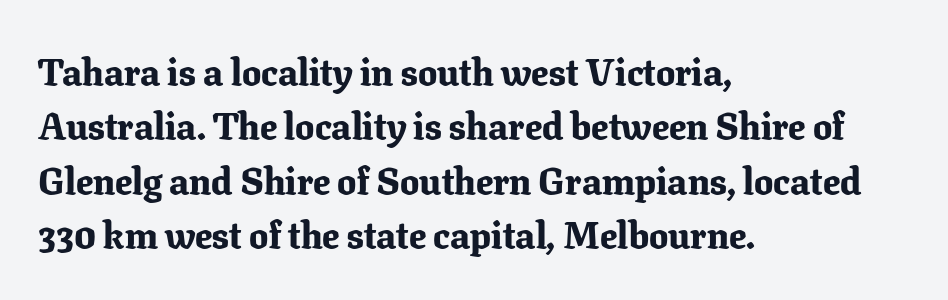
{"serif": "yes", "italic": "no", "bold": "yes", "weight": "bold", "width": "normal", "stroke_contrast": "low", "x_height": "medium", "monospaced": "no", "underline": "no", "align": "left", "line_spacing": "normal", "line_spacing_ratio": 1.43, "letter_spacing": "normal", "letter_spacing_em": 0.0, "glyph_px": 38}
